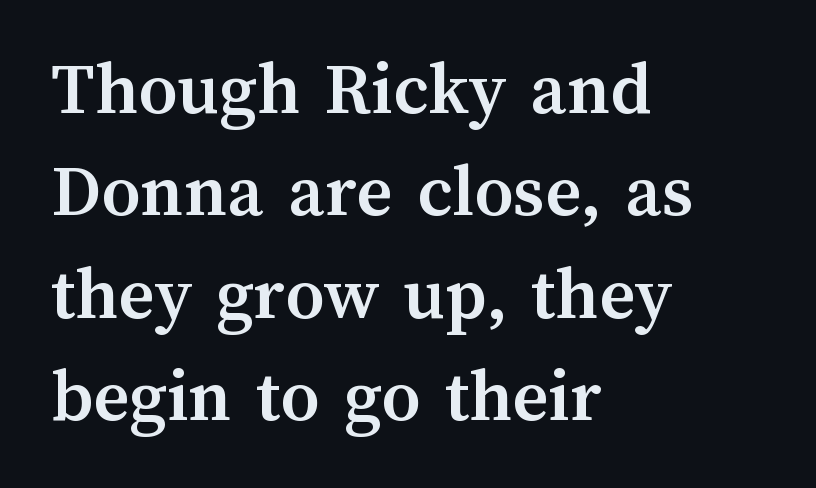
How heavy is the stroke? Heavy — this is a bold. A student would call this left alignment; a typographer would say flush left, rag right. Reading down the column, the eye jumps a familiar distance to each next line. Every character sits straight up, as roman type does. The horizontal fit of the characters is conventional and even. No word sits above an underline.
